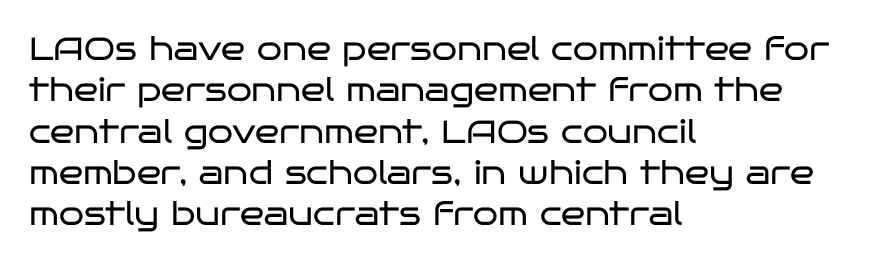
The passage is arranged the way most books set body copy — flush left. Serifs: no, the terminals of the letterforms are clean. Each stroke keeps to a modest, everyday thickness or less. The letterforms sit shoulder to shoulder at normal distance. Summary of vertical rhythm: regular, with standard interline spacing.
